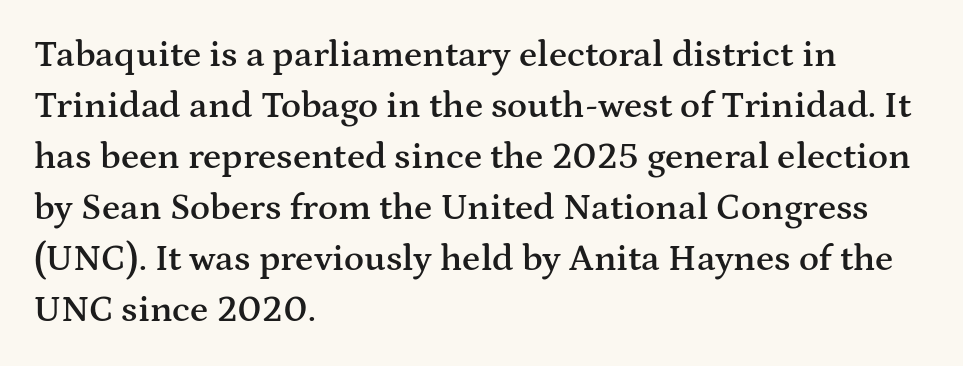
Q: Is the text bold? A: Semi-bold.
Q: Is the text italic (slanted)? A: No, it is upright.
Q: Is the typeface a serif or a sans-serif typeface? A: Serif.
Q: Is the text underlined? A: No.
Q: How is the paragraph aligned? A: Left-aligned.
Q: Is the spacing between letters normal or unusually wide? A: Normal.
Q: Is the spacing between lines tight, normal or loose? A: Normal.
Q: Width (condensed, normal, or wide)? A: Wide.
Q: Stroke contrast? A: Medium.
Q: x-height? A: Medium.
Q: Monospaced? A: No.
